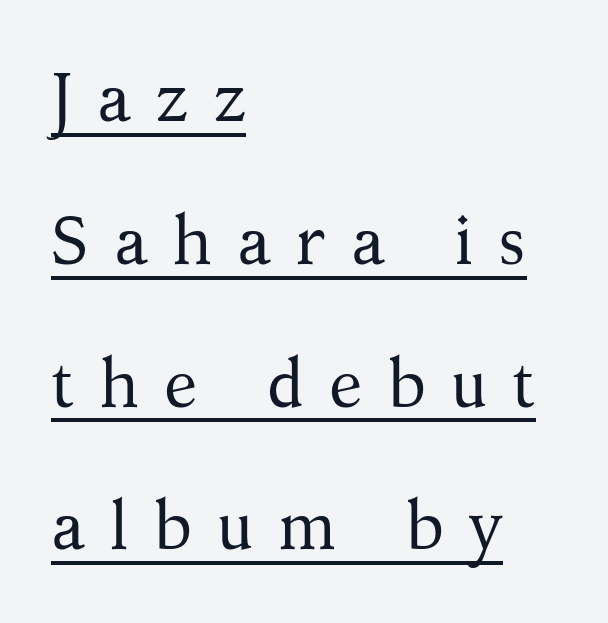
The image shows 68 px regular-weight serif type, upright; set left-aligned, loose line spacing (2.1x), unusually wide letter spacing (+0.36 em), underlined; medium stroke contrast and a medium x-height.
